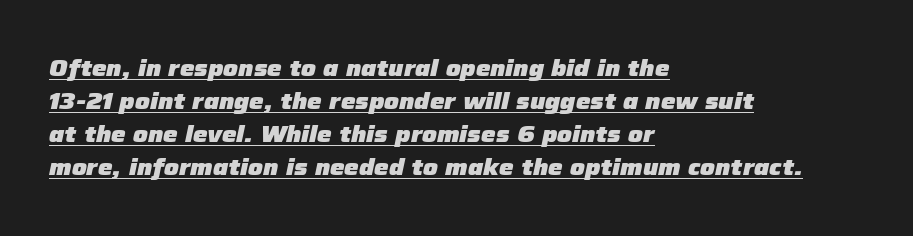
{"italic": "yes", "lean": "right", "slant_degrees": 12, "bold": "yes", "underline": "yes", "align": "left", "line_spacing": "normal", "line_spacing_ratio": 1.44, "letter_spacing": "normal", "letter_spacing_em": 0.0, "glyph_px": 23}
